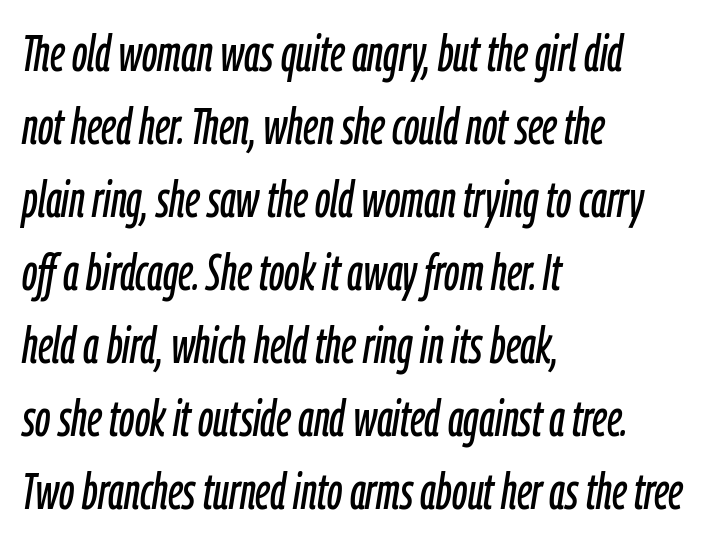
{"italic": "yes", "lean": "right", "slant_degrees": 9, "width": "condensed", "stroke_contrast": "low", "x_height": "medium", "monospaced": "no", "underline": "no", "align": "left", "line_spacing": "normal", "line_spacing_ratio": 1.46, "letter_spacing": "normal", "letter_spacing_em": 0.0, "glyph_px": 50}
